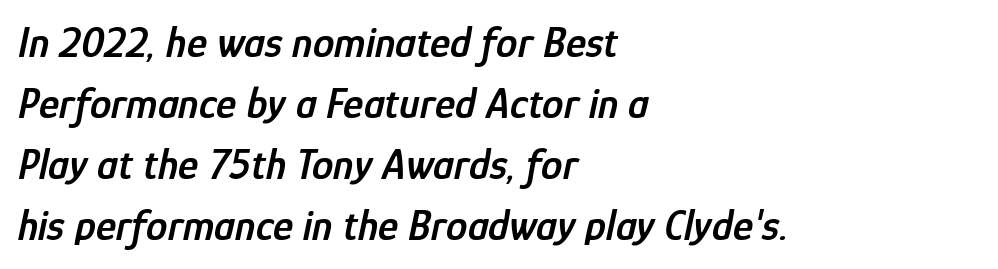
These lines are rendered in a variable-pitch font. Set as a demibold, roughly 600 on the weight scale. The paragraph shown leans on its left margin. Here the glyphs are tracked normally, forming tight word shapes. Summary of vertical rhythm: regular, with standard interline spacing. Anything drawn beneath the words? Only blank space.
